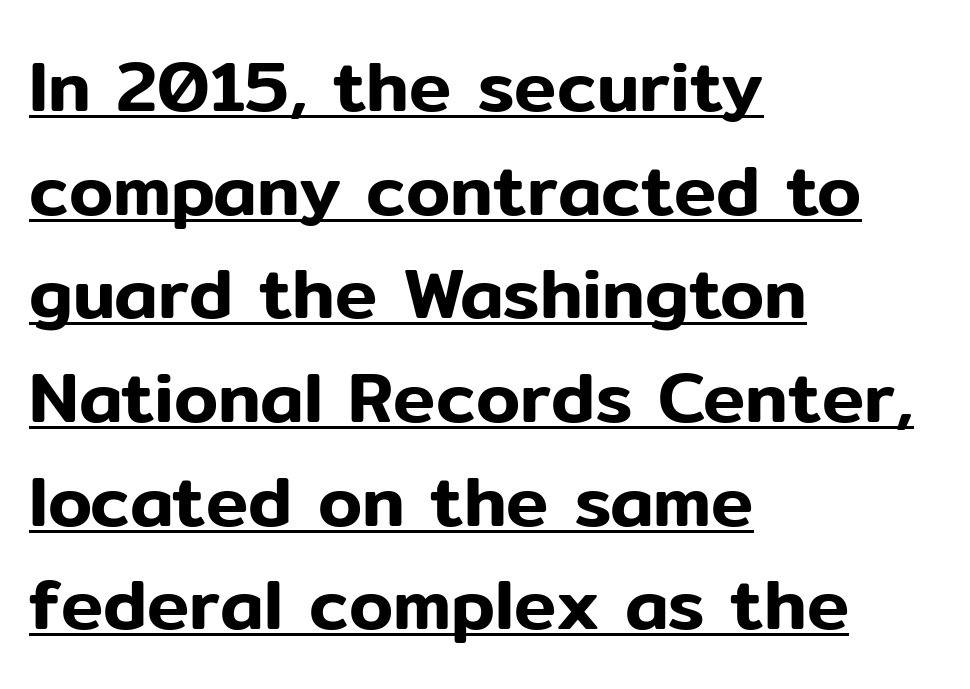
{"serif": "no", "italic": "no", "width": "normal", "stroke_contrast": "low", "x_height": "medium", "monospaced": "no", "underline": "yes", "align": "left", "line_spacing": "normal", "line_spacing_ratio": 1.46, "letter_spacing": "normal", "letter_spacing_em": 0.0, "glyph_px": 71}
